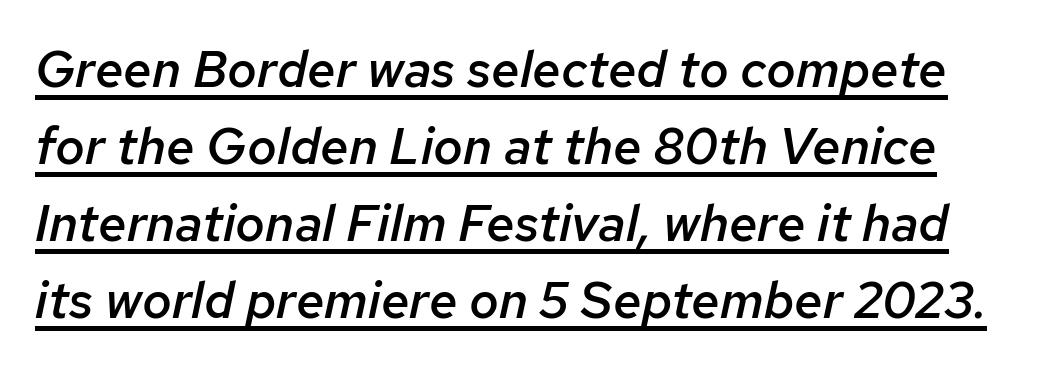
{"italic": "yes", "lean": "right", "slant_degrees": 12, "bold": "semi", "weight": "semibold", "width": "normal", "stroke_contrast": "low", "x_height": "medium", "monospaced": "no", "underline": "yes", "line_spacing": "normal", "line_spacing_ratio": 1.51, "letter_spacing": "normal", "letter_spacing_em": 0.0, "glyph_px": 51}
